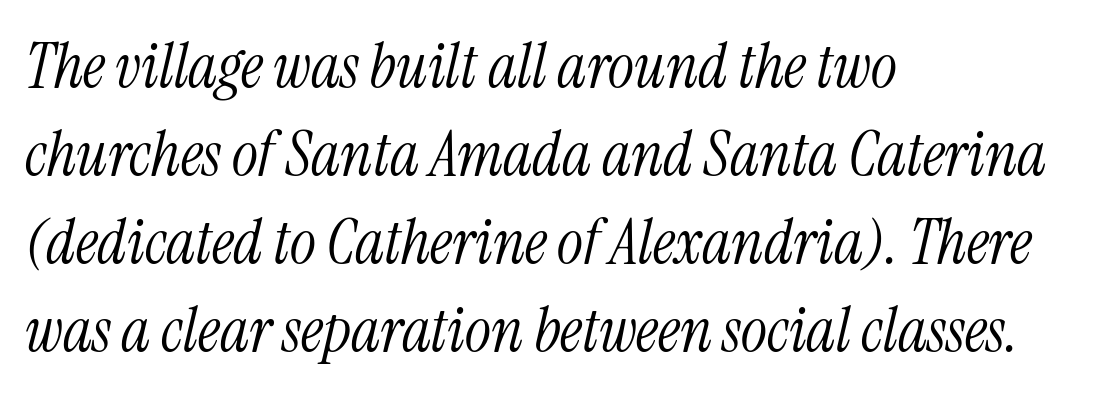
Note: serifs present on the glyphs. In CSS terms this would be text-align: left. Character widths vary here, with narrow letters taking less room than wide ones. A typesetter would mark this as italic.
